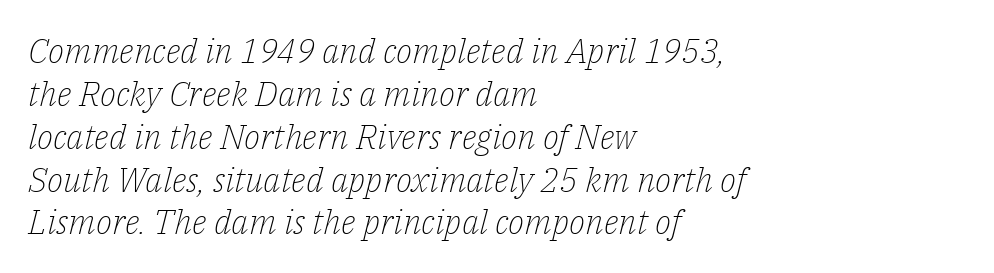
{"serif": "yes", "italic": "yes", "lean": "right", "slant_degrees": 14, "bold": "no", "weight": "light", "width": "normal", "stroke_contrast": "low", "x_height": "medium", "monospaced": "no", "underline": "no", "align": "left", "line_spacing": "normal", "line_spacing_ratio": 1.26, "letter_spacing": "normal", "letter_spacing_em": 0.0, "glyph_px": 34}
